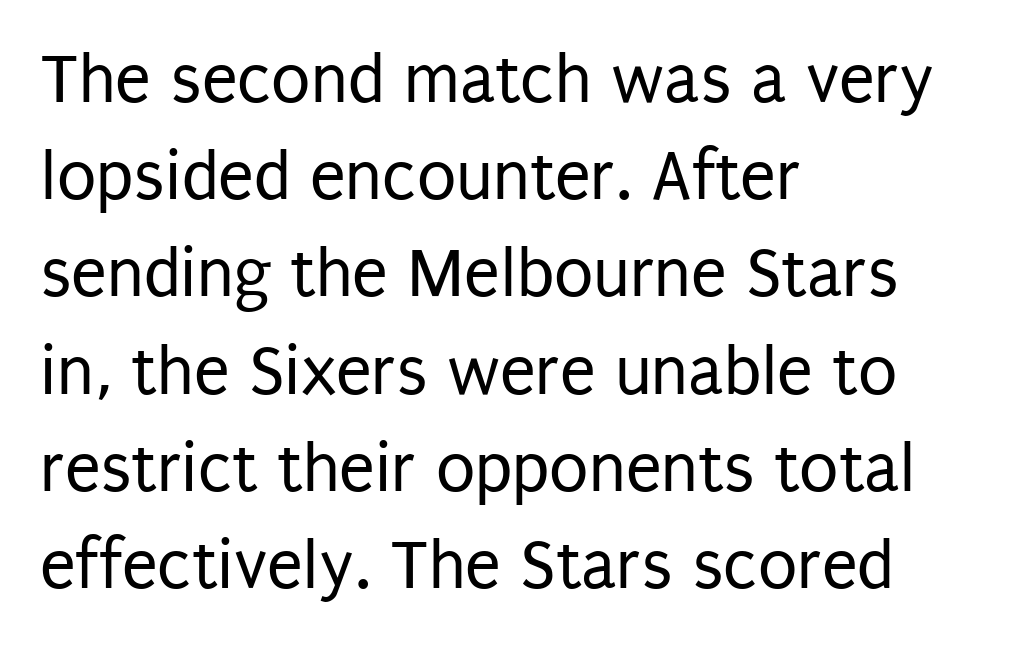
{"serif": "no", "italic": "no", "bold": "no", "weight": "regular", "width": "condensed", "stroke_contrast": "low", "x_height": "large", "monospaced": "no", "underline": "no", "align": "left", "line_spacing": "normal", "line_spacing_ratio": 1.35, "letter_spacing": "normal", "letter_spacing_em": 0.0, "glyph_px": 72}
